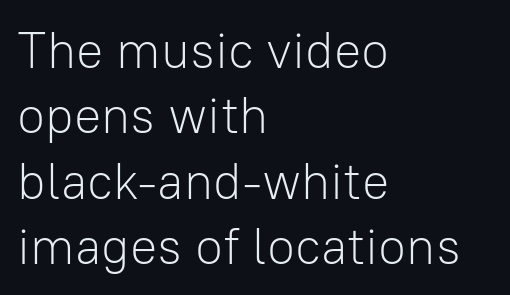
Q: Is the text bold? A: No.
Q: Is the text italic (slanted)? A: No, it is upright.
Q: Is the typeface a serif or a sans-serif typeface? A: Sans-serif.
Q: Is the text underlined? A: No.
Q: How is the paragraph aligned? A: Left-aligned.
Q: Is the spacing between letters normal or unusually wide? A: Normal.
Q: Is the spacing between lines tight, normal or loose? A: Normal.
Q: Width (condensed, normal, or wide)? A: Normal.
Q: Stroke contrast? A: Low.
Q: x-height? A: Medium.
Q: Monospaced? A: No.
